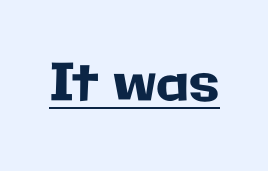
These lines are composed in type without serifs. Ordinary non-slanted type is in use. This sample has the flowing, uneven cadence of proportional lettering. Words appear dense and cohesive because spacing is normal. Students, observe the line beneath the letters — that is underlining.
